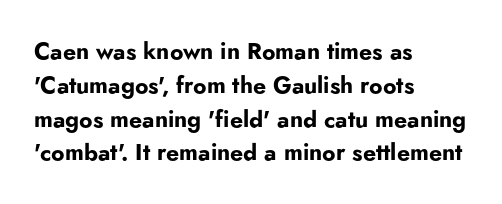
{"italic": "no", "bold": "yes", "underline": "no", "align": "left", "line_spacing": "normal", "line_spacing_ratio": 1.47, "letter_spacing": "normal", "letter_spacing_em": 0.0, "glyph_px": 23}
